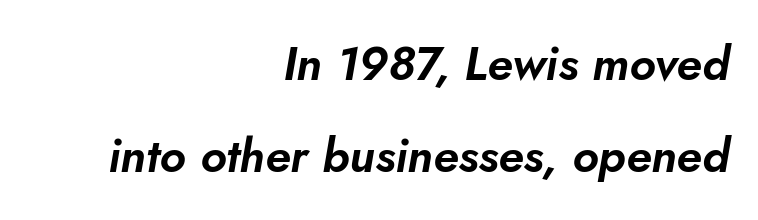
Line spacing here is loose. In CSS terms this would be text-align: right. Think of a printed novel: that variable character pitch is what you see here. The typography opts for an oblique posture over an upright one. Letter spacing: default. The strip under each line holds only bare page.
